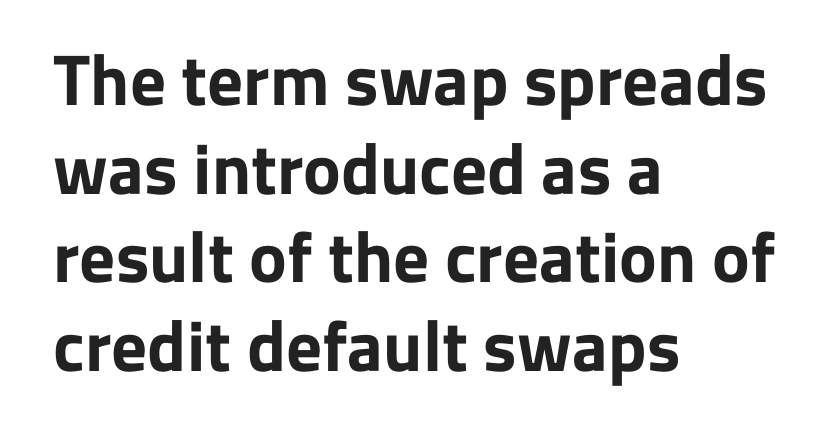
Q: Is the text bold? A: Yes.
Q: Is the text italic (slanted)? A: No, it is upright.
Q: Is the typeface a serif or a sans-serif typeface? A: Sans-serif.
Q: Is the text underlined? A: No.
Q: How is the paragraph aligned? A: Left-aligned.
Q: Is the spacing between letters normal or unusually wide? A: Normal.
Q: Is the spacing between lines tight, normal or loose? A: Normal.
Q: Width (condensed, normal, or wide)? A: Normal.
Q: Stroke contrast? A: Low.
Q: x-height? A: Medium.
Q: Monospaced? A: No.
